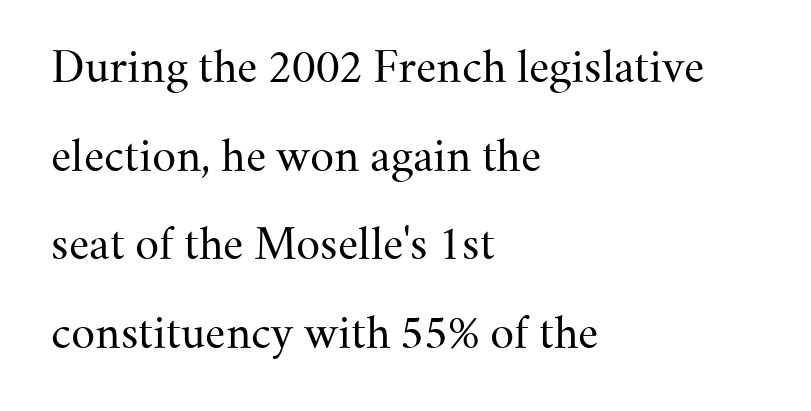
Q: Is the text bold? A: No.
Q: Is the text italic (slanted)? A: No, it is upright.
Q: Is the typeface a serif or a sans-serif typeface? A: Serif.
Q: Is the text underlined? A: No.
Q: How is the paragraph aligned? A: Left-aligned.
Q: Is the spacing between letters normal or unusually wide? A: Normal.
Q: Is the spacing between lines tight, normal or loose? A: Loose.
Q: Width (condensed, normal, or wide)? A: Normal.
Q: Stroke contrast? A: Medium.
Q: x-height? A: Small.
Q: Monospaced? A: No.
